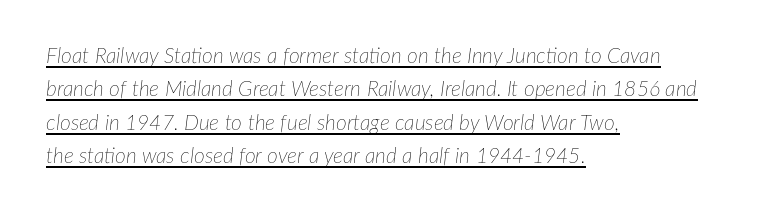
This block has exactly the height ordinary leading produces. Where is the straight margin? On the left. Honestly, the letter spacing is just normal — you wouldn't notice it. The typesetting does not lean heavy: it is not bold. This is oblique type, the kind used for emphasis or titles.
